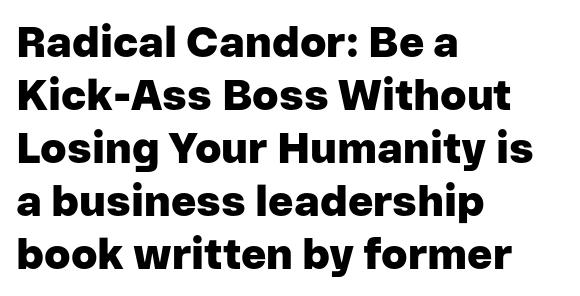
Q: Is the text bold? A: Yes.
Q: Is the text italic (slanted)? A: No, it is upright.
Q: Is the typeface a serif or a sans-serif typeface? A: Sans-serif.
Q: Is the text underlined? A: No.
Q: How is the paragraph aligned? A: Left-aligned.
Q: Is the spacing between letters normal or unusually wide? A: Normal.
Q: Width (condensed, normal, or wide)? A: Normal.
Q: Stroke contrast? A: Low.
Q: x-height? A: Medium.
Q: Monospaced? A: No.
